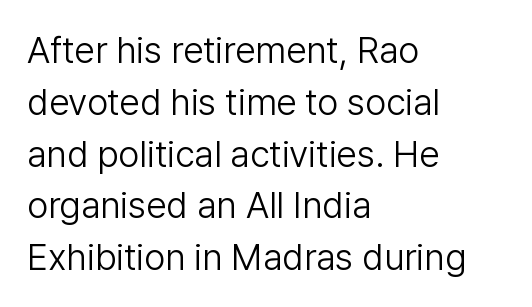
{"serif": "no", "italic": "no", "bold": "no", "weight": "light", "width": "normal", "stroke_contrast": "low", "x_height": "medium", "monospaced": "no", "underline": "no", "align": "left", "line_spacing": "normal", "line_spacing_ratio": 1.4, "letter_spacing": "normal", "letter_spacing_em": 0.0, "glyph_px": 37}
